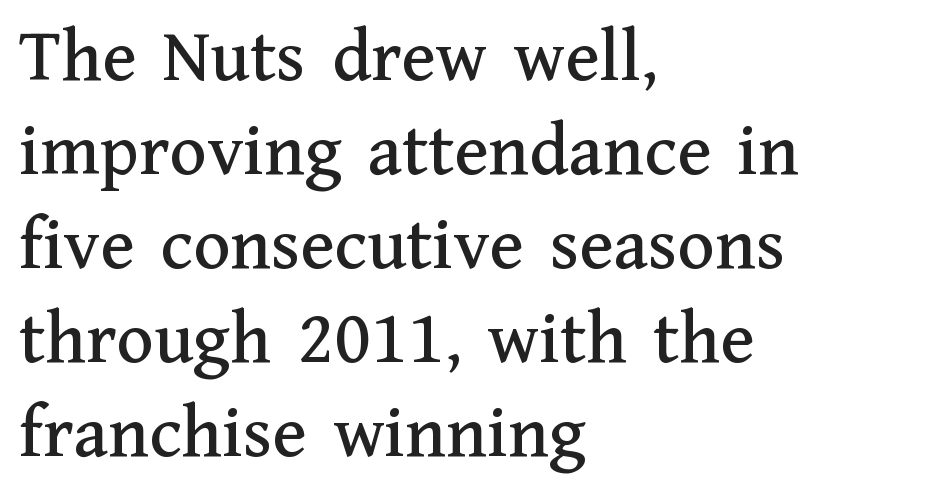
Does the copy run flush right? No — it runs flush left. When letters stand straight like this, we call the style roman or upright. Font category for this specimen: serif. How are the letters spaced? Ordinarily, with no added tracking.
